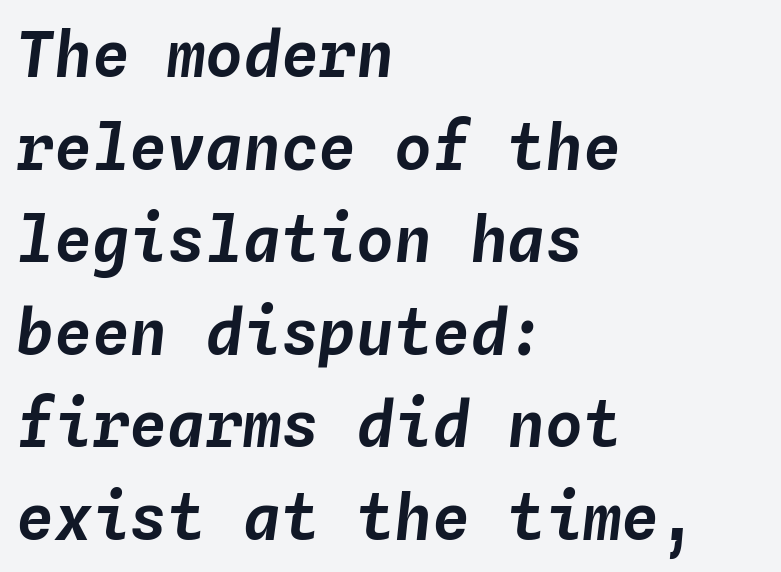
Check the space under the baseline: it is left empty. Line beginnings align vertically; line endings do not. Regular leading. The line texture is even and compact thanks to regular tracking. Every character here occupies the same horizontal width, giving the sample a typewriter-like rhythm. When letters slant like this, we call the style italic.
